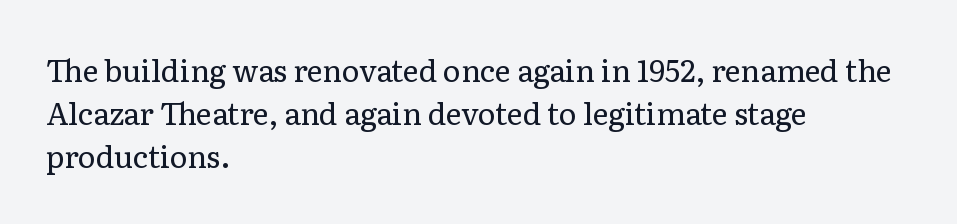
This sample is left-justified, so line endings fall wherever the words run out. The foot of each line stays bare and open. Inter-character spacing is left at the font's built-in metrics. Bold? No — there's no thickening of the strokes. To sum up the face: it has serifs. The designer left line spacing at the default.
